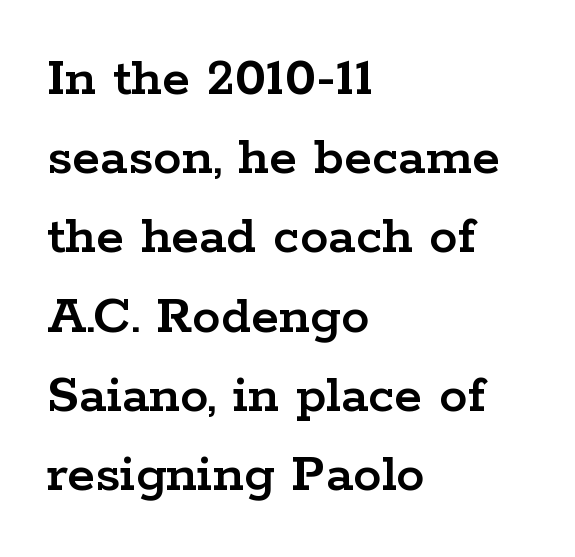
The image shows 57 px wide serif type, upright; set left-aligned, normal line spacing (1.39x), normal letter spacing, not underlined; low stroke contrast and a medium x-height.
